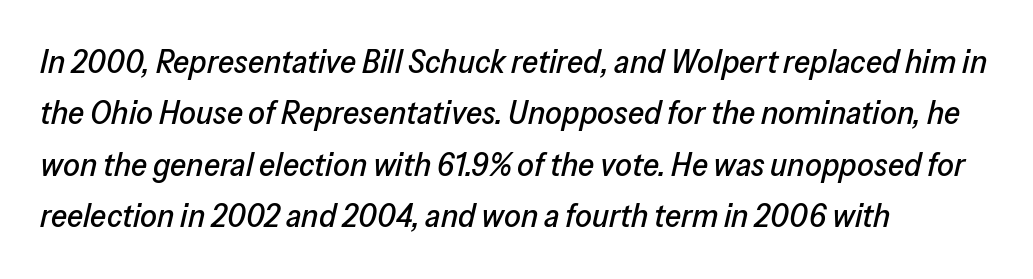
Q: Is the text italic (slanted)? A: Yes, it leans right by about 13 degrees.
Q: Is the text underlined? A: No.
Q: How is the paragraph aligned? A: Left-aligned.
Q: Is the spacing between letters normal or unusually wide? A: Normal.
Q: Is the spacing between lines tight, normal or loose? A: Normal.
Q: Width (condensed, normal, or wide)? A: Normal.
Q: Stroke contrast? A: Low.
Q: x-height? A: Medium.
Q: Monospaced? A: No.
